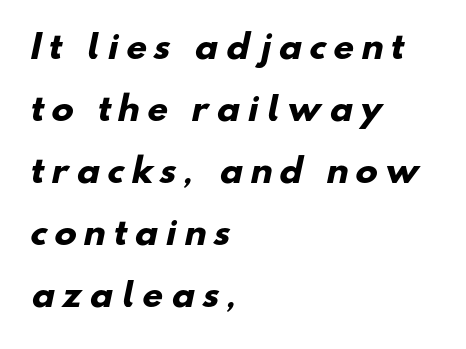
This sample has the flowing, uneven cadence of proportional lettering. The paragraph shown leans on its left margin. You could only call the tracking loose — the letters float apart. A clean baseline with only descenders dipping below it.
